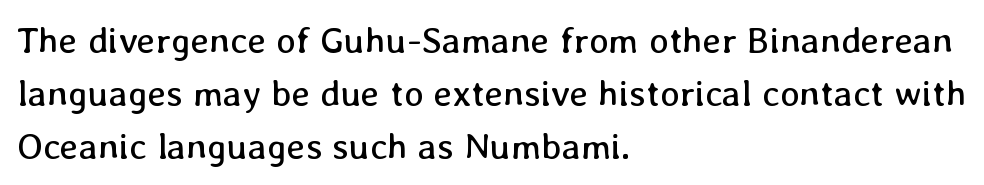
No heavy texture on the line: the type isn't bold. These lines are rendered in a variable-pitch font. The text block is weighted toward the left margin, trailing off unevenly rightward. Does the leading feel generous? No, just average.
